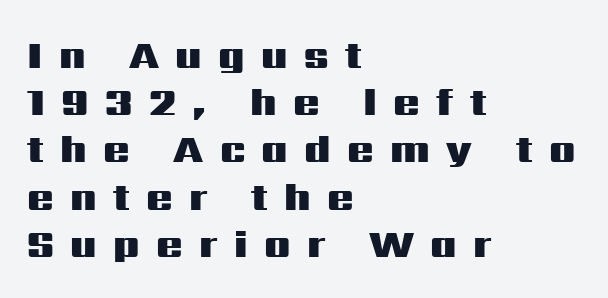
Here the designer chose a conventional face with non-uniform glyph widths. Heavy-handed strokes throughout: this text is bold. The compositor pushed each line to the left boundary. Letters rest on an invisible, unmarked baseline.
